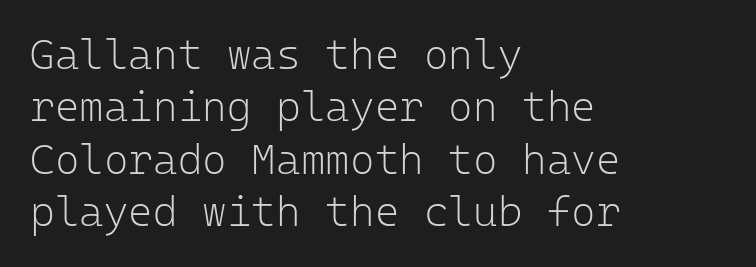
A student would call this left alignment; a typographer would say flush left, rag right. The letterforms sit at book weight or below. Regular leading. The string is rendered with underlining switched off.
